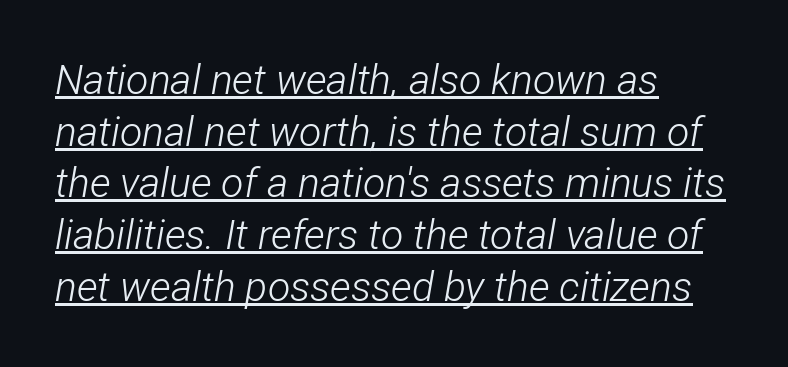
Note the varied advance widths — an 'i' is clearly narrower than an 'm'. Is the type heavy? It reads as light-to-regular instead. The letterforms sit shoulder to shoulder at normal distance. Which margin do the lines hug? The left one — the right edge is uneven. Whoever set this chose a conventional vertical rhythm. Notice how the stems are inclined rather than vertical — that's the hallmark of italics.
